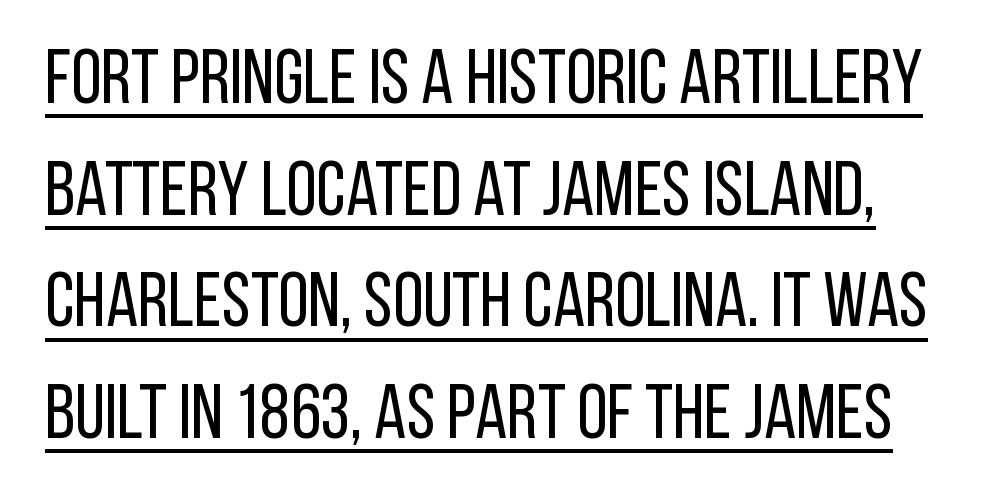
The gaps between neighbouring characters are ordinary and unremarkable. Quick note: not italic, upright. Evenly set lines give the paragraph a standard silhouette. These glyphs show unthickened strokes, regular width or finer.
